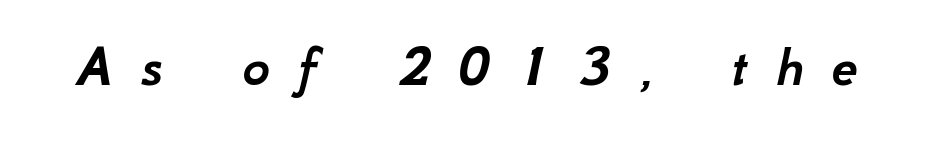
The image shows 59 px text type, italic (leaning right); set unusually wide letter spacing (+0.48 em), not underlined; low stroke contrast and a small x-height.
